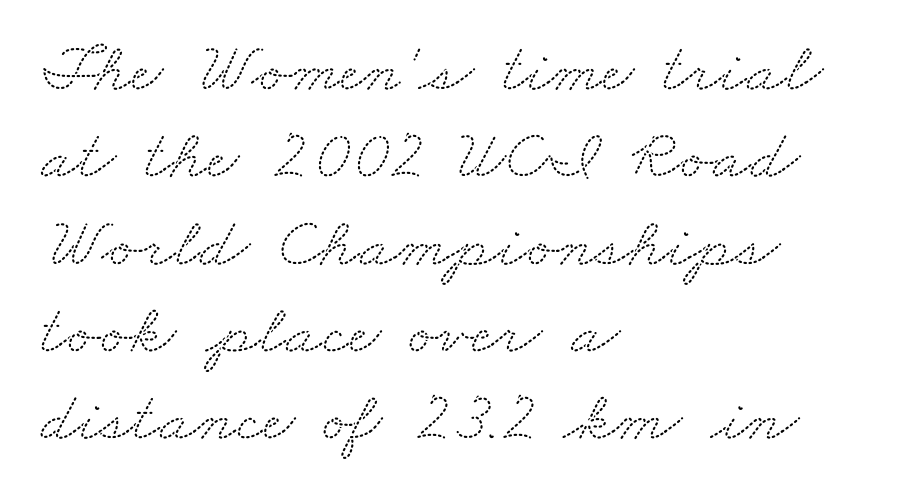
{"serif": "yes", "width": "wide", "stroke_contrast": "medium", "x_height": "small", "monospaced": "no", "underline": "no", "align": "left", "line_spacing_ratio": 1.23, "letter_spacing": "normal", "letter_spacing_em": 0.0, "glyph_px": 71}
